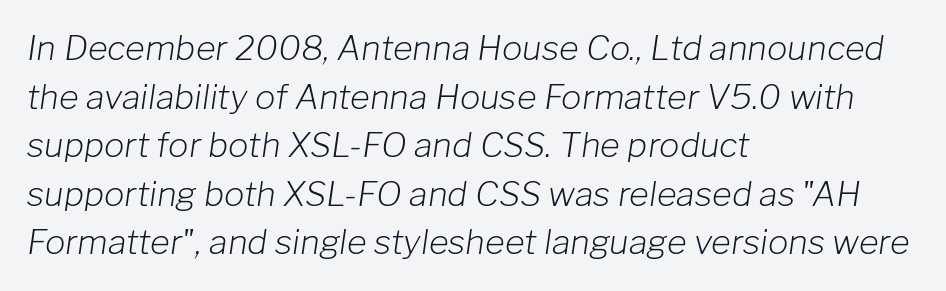
The image shows 34 px light type, italic (leaning right); set left-aligned, normal line spacing (1.43x), normal letter spacing, not underlined; low stroke contrast and a medium x-height.
